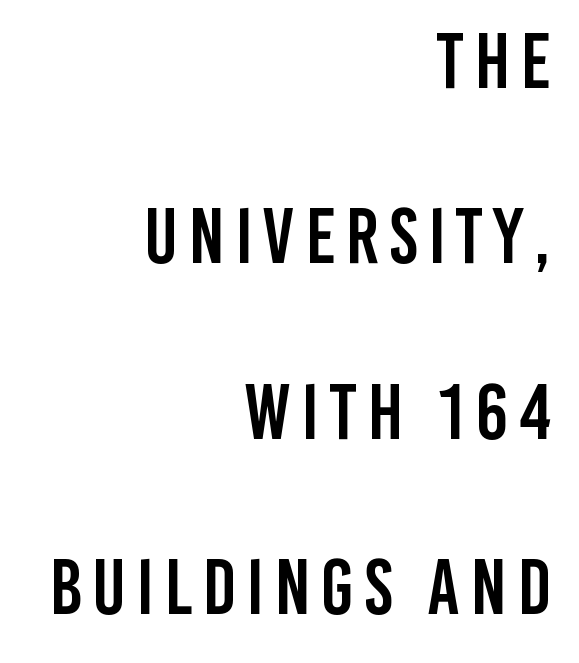
{"serif": "no", "italic": "no", "width": "condensed", "stroke_contrast": "low", "x_height": "large", "monospaced": "no", "underline": "no", "align": "right", "line_spacing": "loose", "line_spacing_ratio": 2.22, "glyph_px": 79}
